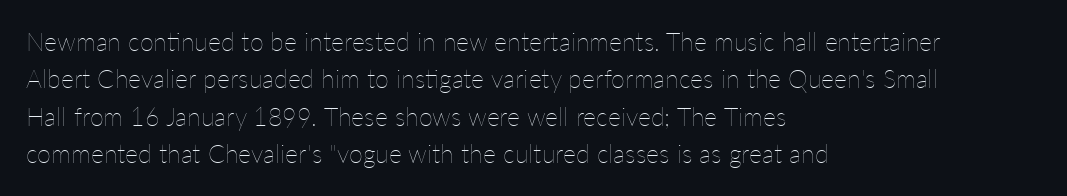
{"italic": "no", "bold": "no", "underline": "no", "align": "left", "line_spacing": "normal", "line_spacing_ratio": 1.5, "letter_spacing": "normal", "letter_spacing_em": 0.0, "glyph_px": 25}
